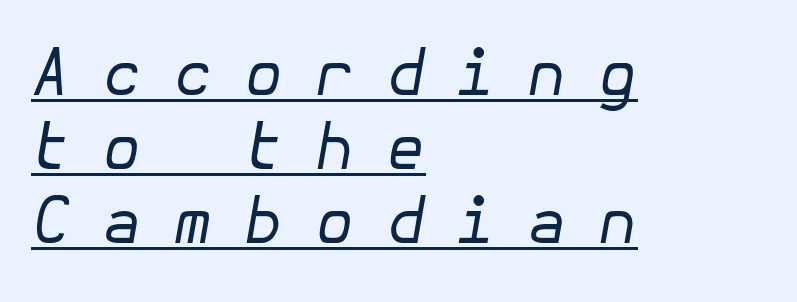
The image shows 64 px regular-weight type, italic (leaning right); set left-aligned, line spacing 1.16x, unusually wide letter spacing (+0.49 em), underlined; low stroke contrast and a medium x-height.
